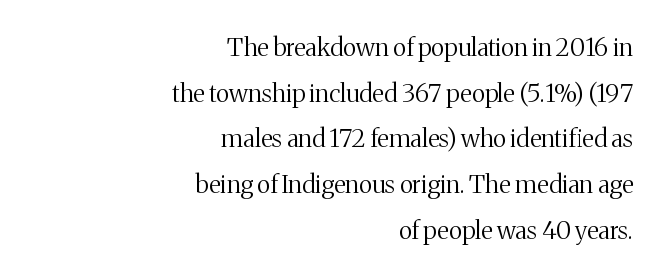
{"italic": "no", "bold": "no", "underline": "no", "align": "right", "line_spacing_ratio": 1.83, "letter_spacing": "normal", "letter_spacing_em": 0.0, "glyph_px": 25}
